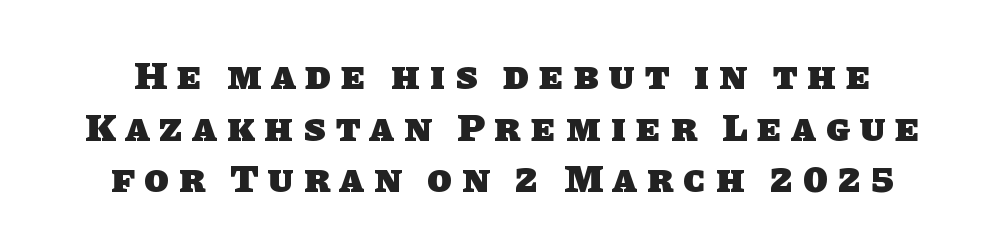
A typesetter would label this face a sans. Heavy, bold letterforms. The face used here is proportionally spaced, like ordinary book or web type. Normally led — the rows are evenly, conventionally spaced.
